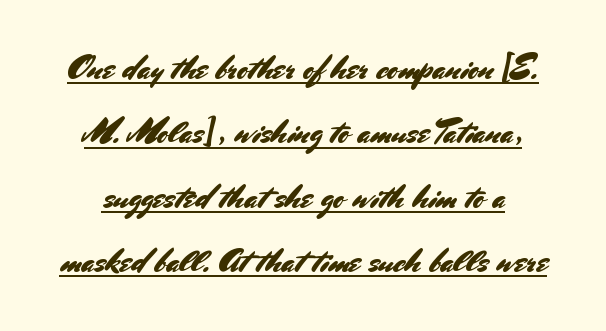
Q: Is the text italic (slanted)? A: Yes.
Q: Is the typeface a serif or a sans-serif typeface? A: Sans-serif.
Q: Is the text underlined? A: Yes.
Q: Is the spacing between letters normal or unusually wide? A: Normal.
Q: Is the spacing between lines tight, normal or loose? A: Loose.
Q: Width (condensed, normal, or wide)? A: Normal.
Q: Stroke contrast? A: Medium.
Q: x-height? A: Small.
Q: Monospaced? A: No.
